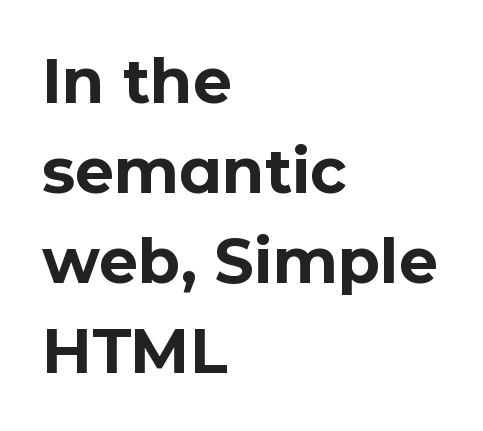
Q: Is the text bold? A: Yes.
Q: Is the text italic (slanted)? A: No, it is upright.
Q: Is the typeface a serif or a sans-serif typeface? A: Sans-serif.
Q: Is the text underlined? A: No.
Q: How is the paragraph aligned? A: Left-aligned.
Q: Is the spacing between letters normal or unusually wide? A: Normal.
Q: Is the spacing between lines tight, normal or loose? A: Normal.
Q: Width (condensed, normal, or wide)? A: Normal.
Q: Stroke contrast? A: Low.
Q: x-height? A: Medium.
Q: Monospaced? A: No.
